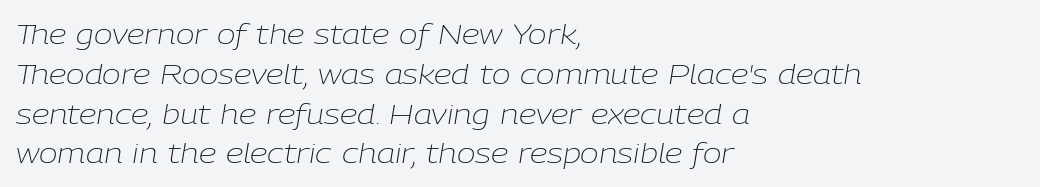
Q: Is the text bold? A: No.
Q: Is the text italic (slanted)? A: Yes, it leans right by about 9 degrees.
Q: Is the text underlined? A: No.
Q: How is the paragraph aligned? A: Left-aligned.
Q: Is the spacing between letters normal or unusually wide? A: Normal.
Q: Is the spacing between lines tight, normal or loose? A: Normal.
Q: Width (condensed, normal, or wide)? A: Normal.
Q: Stroke contrast? A: Low.
Q: x-height? A: Medium.
Q: Monospaced? A: No.
